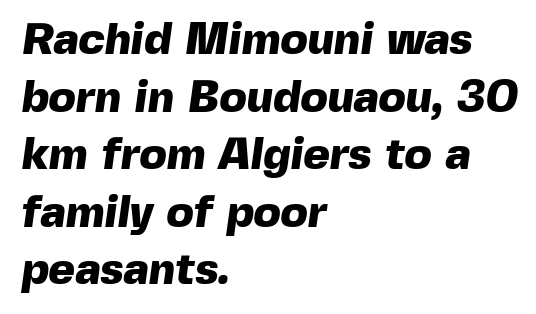
Q: Is the text bold? A: Yes.
Q: Is the typeface a serif or a sans-serif typeface? A: Sans-serif.
Q: Is the text underlined? A: No.
Q: How is the paragraph aligned? A: Left-aligned.
Q: Is the spacing between letters normal or unusually wide? A: Normal.
Q: Is the spacing between lines tight, normal or loose? A: Normal.
Q: Width (condensed, normal, or wide)? A: Normal.
Q: x-height? A: Medium.
Q: Monospaced? A: No.
